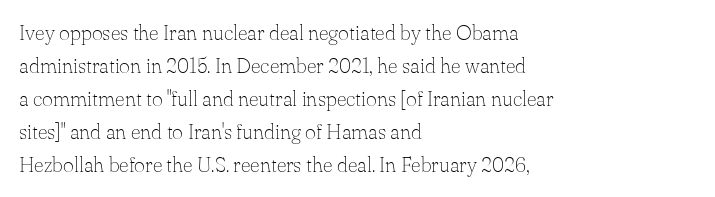
{"italic": "no", "bold": "no", "underline": "no", "align": "left", "line_spacing": "normal", "line_spacing_ratio": 1.57, "letter_spacing": "normal", "letter_spacing_em": 0.0, "glyph_px": 21}
